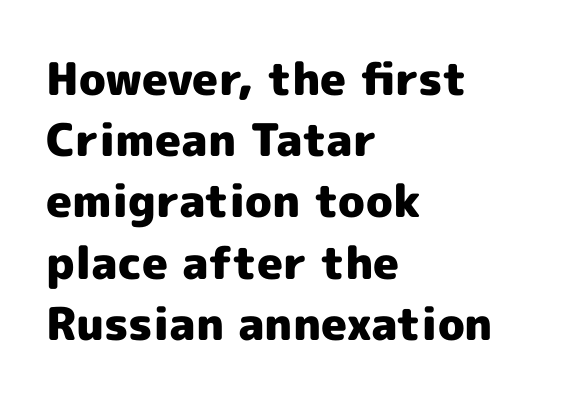
The image shows 45 px heavy sans-serif type, upright; set left-aligned, normal line spacing (1.36x), normal letter spacing, not underlined; a medium x-height.
